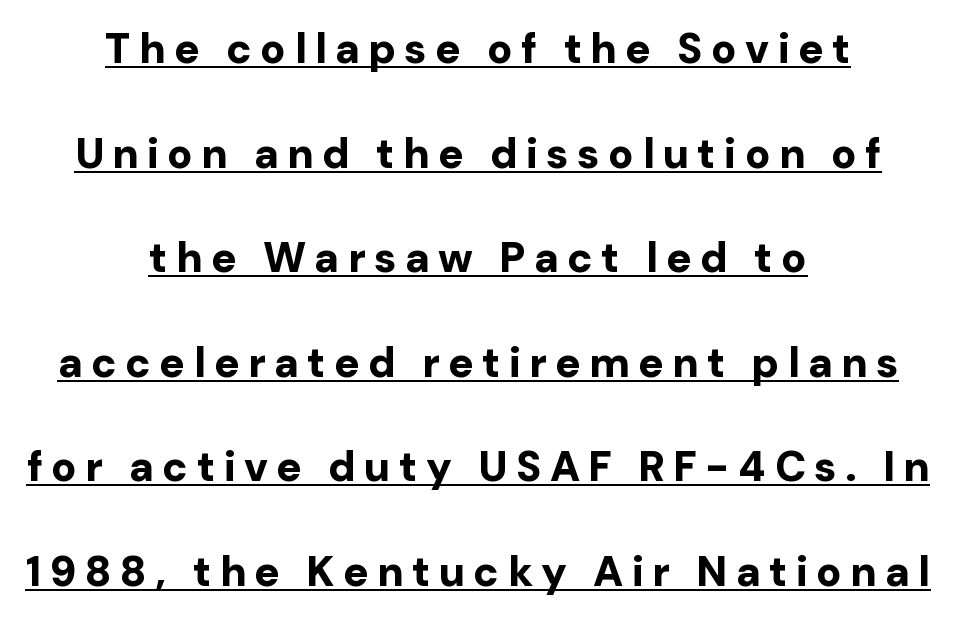
Q: Is the text bold? A: Yes.
Q: Is the text italic (slanted)? A: No, it is upright.
Q: Is the typeface a serif or a sans-serif typeface? A: Sans-serif.
Q: Is the text underlined? A: Yes.
Q: How is the paragraph aligned? A: Centered.
Q: Is the spacing between letters normal or unusually wide? A: Unusually wide.
Q: Is the spacing between lines tight, normal or loose? A: Loose.
Q: Width (condensed, normal, or wide)? A: Normal.
Q: Stroke contrast? A: Low.
Q: x-height? A: Medium.
Q: Monospaced? A: No.
